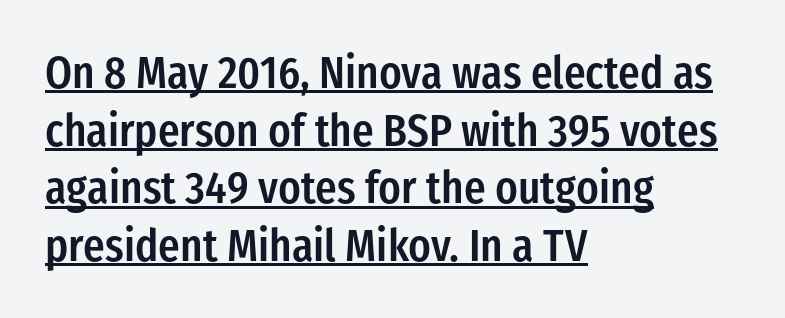
The image shows 45 px semibold, condensed sans-serif type, upright; set left-aligned, normal line spacing (1.28x), normal letter spacing, underlined; low stroke contrast and a medium x-height.
